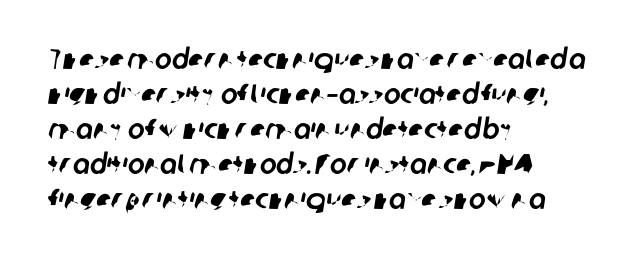
Horizontal bands of white between lines are of average thickness. The zone under the glyphs is completely vacant. Honestly, the letter spacing is just normal — you wouldn't notice it. The glyphs in this specimen are sans serif.
